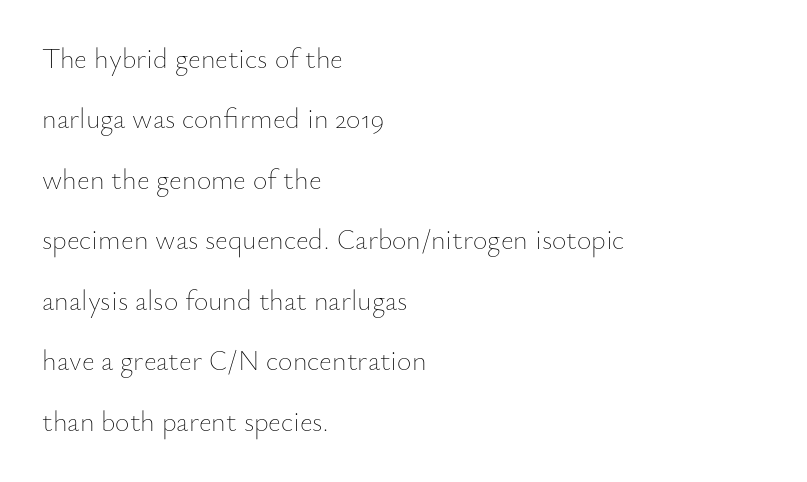
This sample has the flowing, uneven cadence of proportional lettering. Unmarked baselines from the first word to the last. The leading is generous, giving the passage an open texture. The letters stand straight up with perfectly vertical stems.
